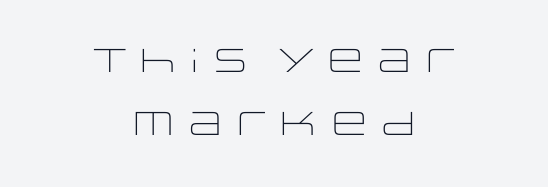
The image shows 33 px light, wide sans-serif type, upright; set centered, loose line spacing (1.9x), normal letter spacing, not underlined; low stroke contrast and a large x-height.
